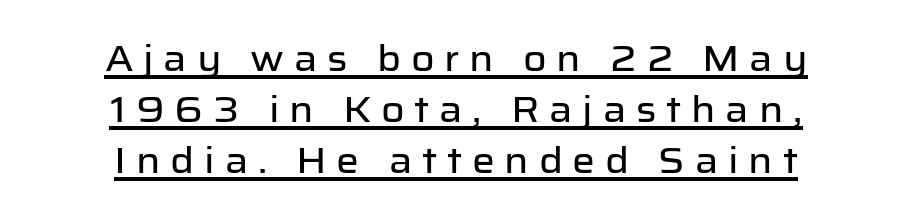
The image shows 36 px sans-serif type, upright; set centered, normal line spacing (1.42x), unusually wide letter spacing (+0.27 em), underlined; low stroke contrast and a medium x-height.
